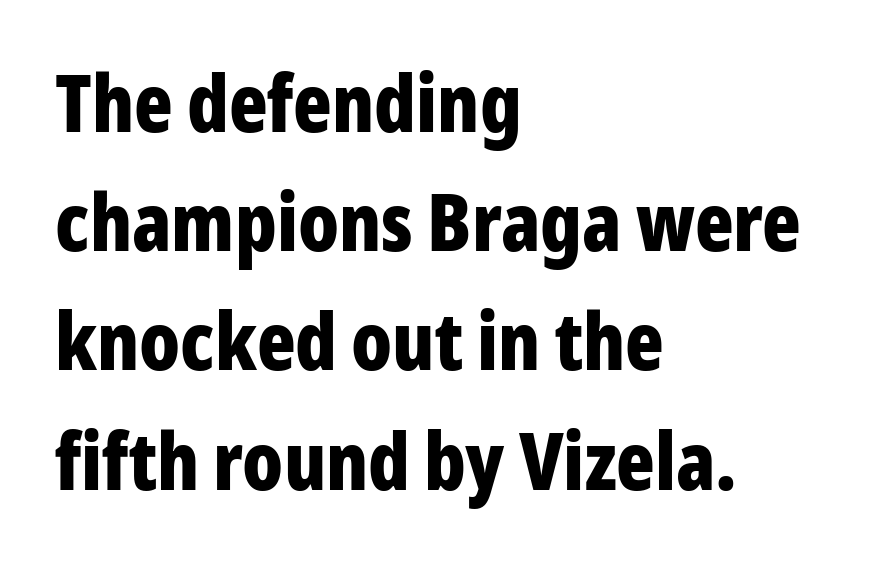
The image shows 80 px bold, condensed sans-serif type, upright; set left-aligned, normal line spacing (1.49x), normal letter spacing, not underlined; low stroke contrast and a medium x-height.
